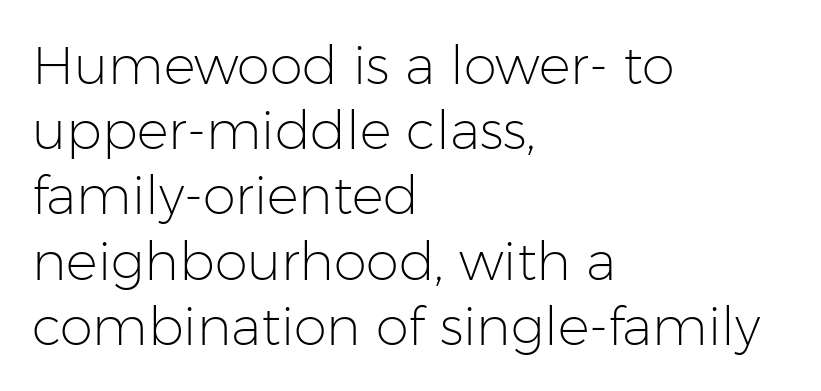
The image shows 53 px light sans-serif type, upright; set left-aligned, line spacing 1.23x, normal letter spacing, not underlined; low stroke contrast and a medium x-height.
